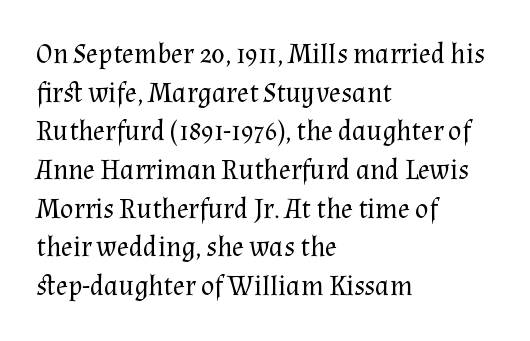
The image shows 28 px regular-weight type, upright; set left-aligned, normal line spacing (1.38x), normal letter spacing, not underlined; medium stroke contrast and a medium x-height.
